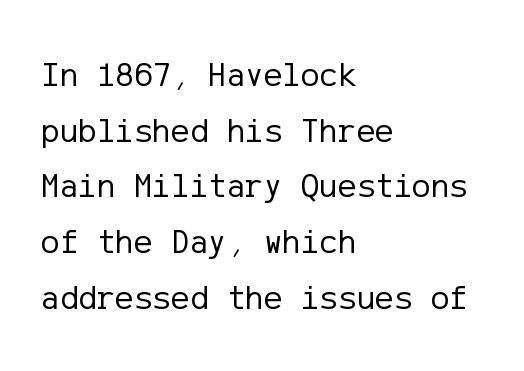
{"serif": "no", "italic": "no", "bold": "no", "weight": "regular", "width": "normal", "stroke_contrast": "low", "x_height": "medium", "underline": "no", "align": "left", "line_spacing": "normal", "line_spacing_ratio": 1.59, "letter_spacing": "normal", "letter_spacing_em": 0.0, "glyph_px": 35}
